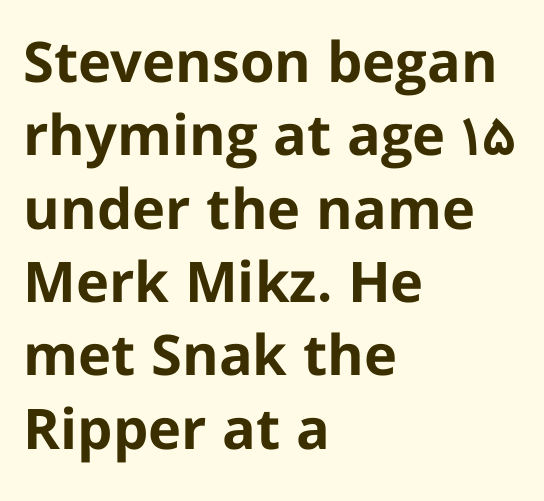
{"serif": "no", "italic": "no", "bold": "yes", "weight": "bold", "width": "normal", "stroke_contrast": "low", "x_height": "medium", "monospaced": "no", "underline": "no", "align": "left", "line_spacing": "normal", "line_spacing_ratio": 1.31, "letter_spacing": "normal", "letter_spacing_em": 0.0, "glyph_px": 56}
